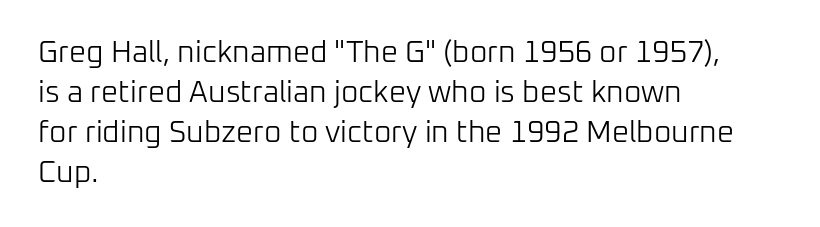
{"serif": "no", "italic": "no", "bold": "no", "weight": "light", "width": "normal", "stroke_contrast": "low", "x_height": "medium", "monospaced": "no", "underline": "no", "align": "left", "line_spacing": "normal", "line_spacing_ratio": 1.33, "letter_spacing": "normal", "letter_spacing_em": 0.0, "glyph_px": 30}
